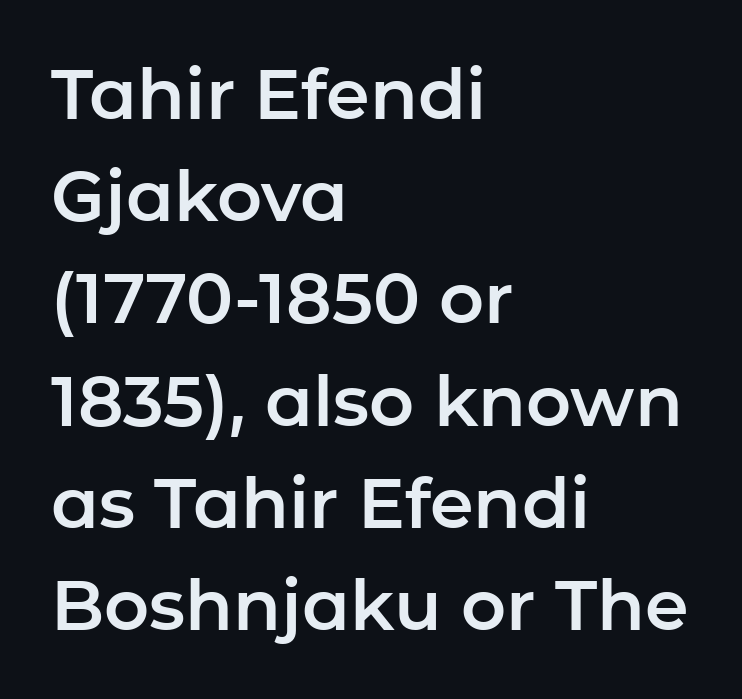
The image shows 70 px sans-serif type, upright; set left-aligned, normal line spacing (1.46x), normal letter spacing, not underlined; low stroke contrast and a medium x-height.
